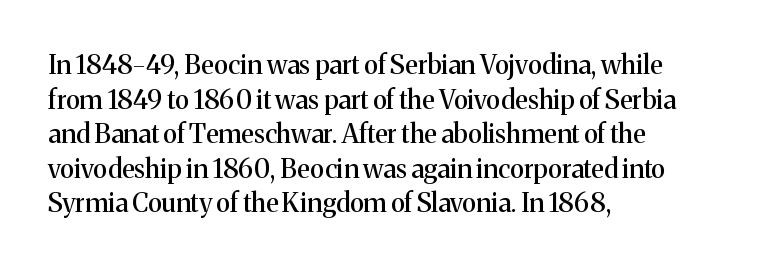
The image shows 26 px text type, upright; set left-aligned, normal line spacing (1.33x), normal letter spacing, not underlined.
